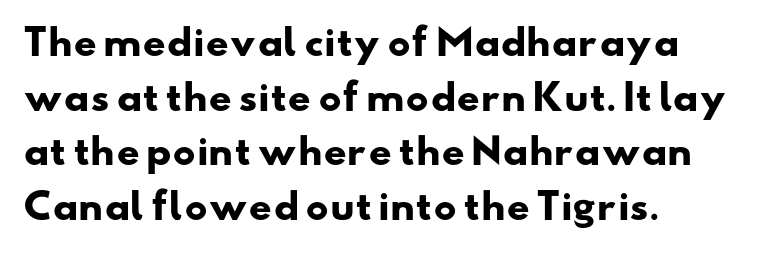
{"serif": "no", "bold": "yes", "weight": "heavy", "width": "wide", "stroke_contrast": "low", "x_height": "small", "monospaced": "no", "underline": "no", "align": "left", "line_spacing": "normal", "line_spacing_ratio": 1.52, "letter_spacing": "normal", "letter_spacing_em": 0.0, "glyph_px": 36}
